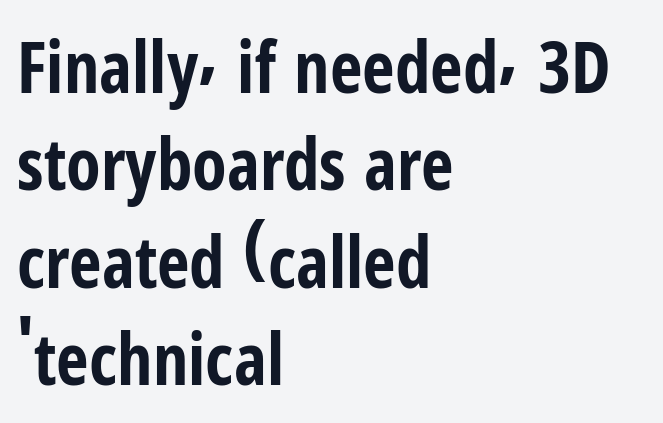
Q: Is the text bold? A: Yes.
Q: Is the text italic (slanted)? A: No, it is upright.
Q: Is the typeface a serif or a sans-serif typeface? A: Sans-serif.
Q: Is the text underlined? A: No.
Q: How is the paragraph aligned? A: Left-aligned.
Q: Is the spacing between letters normal or unusually wide? A: Normal.
Q: Is the spacing between lines tight, normal or loose? A: Normal.
Q: Width (condensed, normal, or wide)? A: Condensed.
Q: Stroke contrast? A: Low.
Q: x-height? A: Medium.
Q: Monospaced? A: No.
